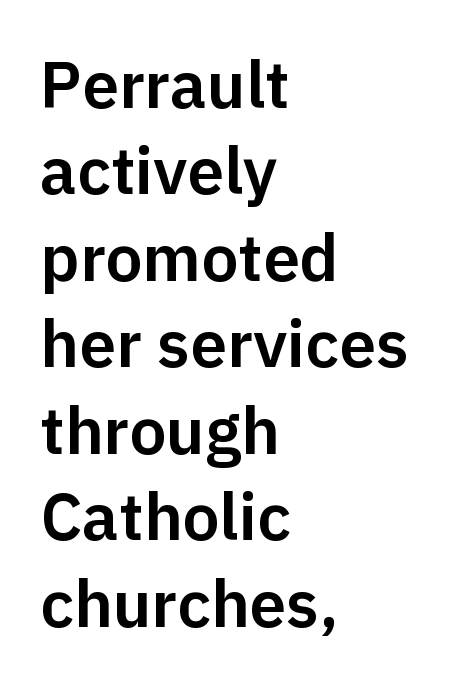
Q: Is the text italic (slanted)? A: No, it is upright.
Q: Is the typeface a serif or a sans-serif typeface? A: Sans-serif.
Q: Is the text underlined? A: No.
Q: How is the paragraph aligned? A: Left-aligned.
Q: Is the spacing between letters normal or unusually wide? A: Normal.
Q: Is the spacing between lines tight, normal or loose? A: Normal.
Q: Width (condensed, normal, or wide)? A: Normal.
Q: Stroke contrast? A: Low.
Q: x-height? A: Medium.
Q: Monospaced? A: No.
